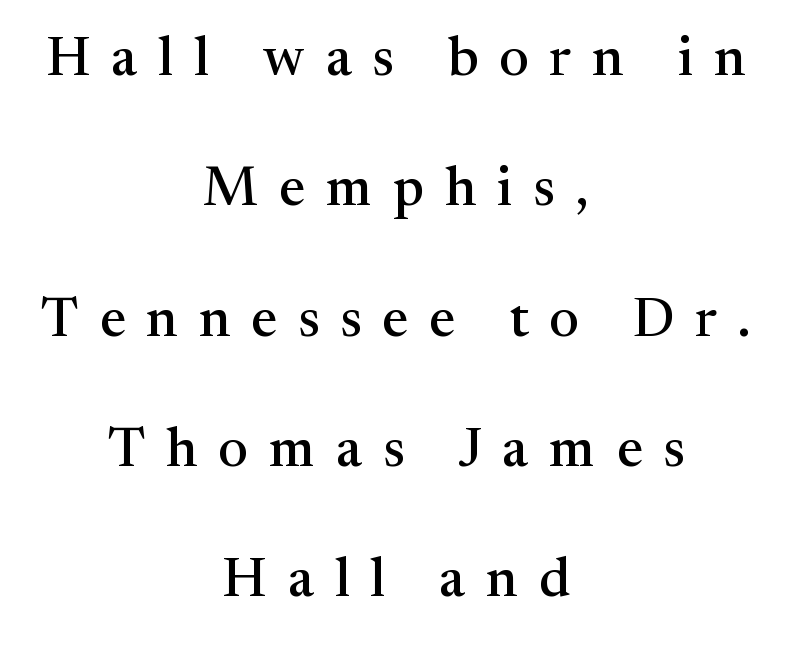
{"serif": "yes", "italic": "no", "width": "normal", "stroke_contrast": "medium", "x_height": "medium", "monospaced": "no", "underline": "no", "align": "center", "line_spacing": "loose", "line_spacing_ratio": 2.37, "letter_spacing": "wide", "letter_spacing_em": 0.38, "glyph_px": 55}
